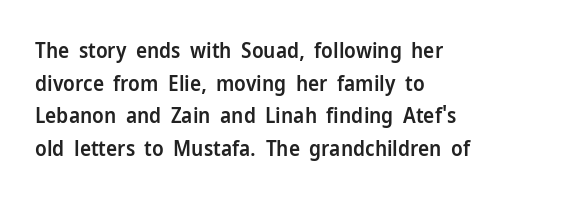
Q: Is the text bold? A: Semi-bold.
Q: Is the text italic (slanted)? A: No, it is upright.
Q: Is the text underlined? A: No.
Q: How is the paragraph aligned? A: Left-aligned.
Q: Is the spacing between letters normal or unusually wide? A: Normal.
Q: Is the spacing between lines tight, normal or loose? A: Normal.
